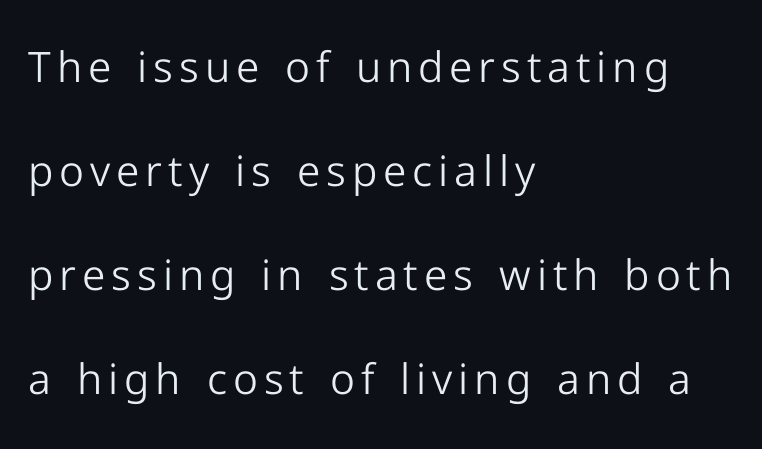
The image shows 42 px light sans-serif type, upright; set left-aligned, loose line spacing (2.48x), not underlined; low stroke contrast and a medium x-height.
